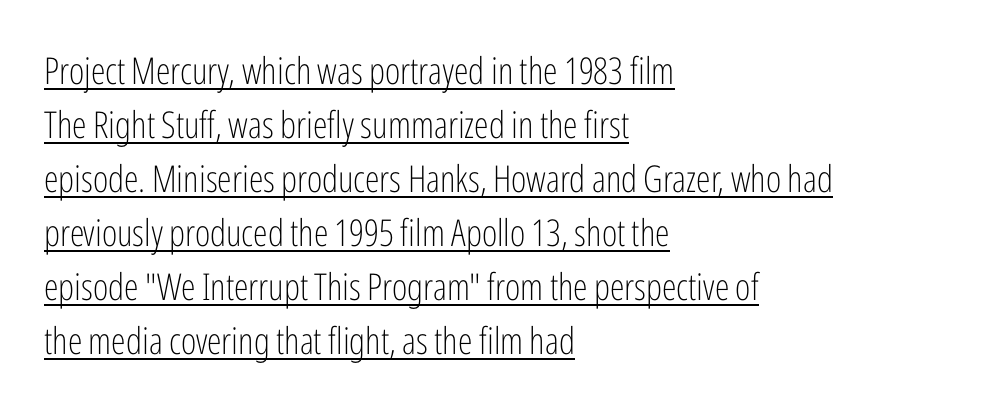
The image shows 37 px light, condensed sans-serif type, upright; set left-aligned, normal line spacing (1.46x), normal letter spacing, underlined; low stroke contrast and a medium x-height.
